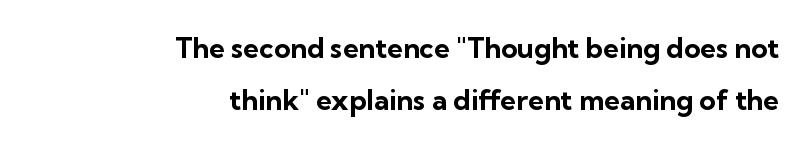
The image shows 28 px bold sans-serif type, upright; set right-aligned, line spacing 1.86x, normal letter spacing, not underlined; low stroke contrast and a medium x-height.
